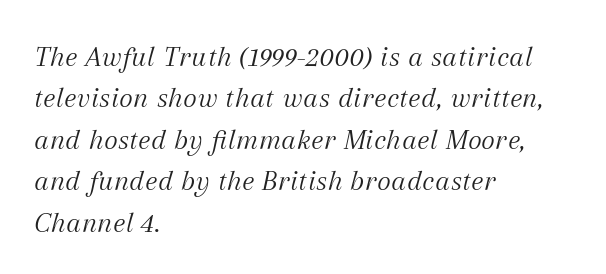
Q: Is the text bold? A: No.
Q: Is the text italic (slanted)? A: Yes, it leans right by about 12 degrees.
Q: Is the typeface a serif or a sans-serif typeface? A: Serif.
Q: Is the text underlined? A: No.
Q: How is the paragraph aligned? A: Left-aligned.
Q: Is the spacing between letters normal or unusually wide? A: Normal.
Q: Is the spacing between lines tight, normal or loose? A: Normal.
Q: Width (condensed, normal, or wide)? A: Normal.
Q: Stroke contrast? A: Medium.
Q: x-height? A: Medium.
Q: Monospaced? A: No.
